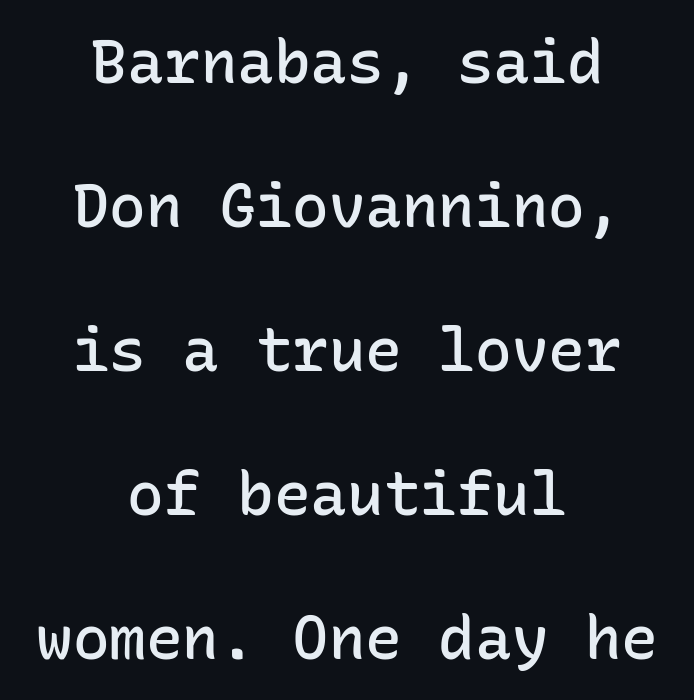
Weight: semibold (demi). Letterform terminals end flat and unadorned throughout the passage. The letters march in equal steps, a hallmark of fixed-pitch type. Default kerning and tracking; the words read as compact shapes. The space beneath each line is pristine and unruled.
